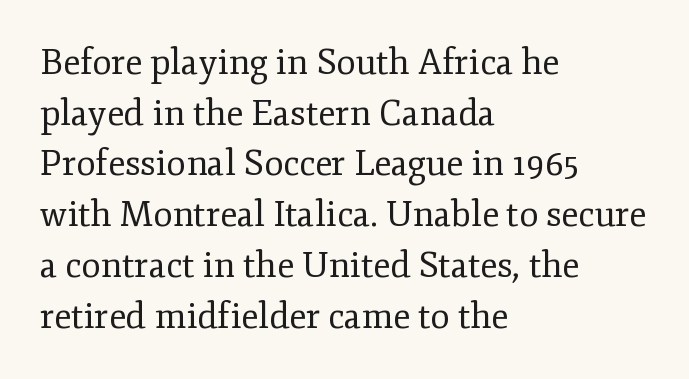
The type family on display is of the serif kind. A bare baseline throughout the passage. Think of a printed novel: that variable character pitch is what you see here. Alignment: flush left.
